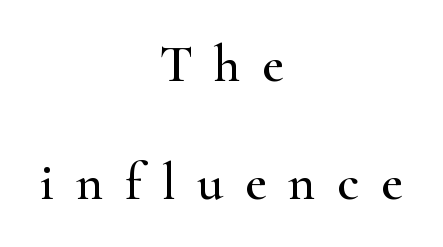
Q: Is the text italic (slanted)? A: No, it is upright.
Q: Is the typeface a serif or a sans-serif typeface? A: Serif.
Q: Is the text underlined? A: No.
Q: How is the paragraph aligned? A: Centered.
Q: Is the spacing between letters normal or unusually wide? A: Unusually wide.
Q: Is the spacing between lines tight, normal or loose? A: Loose.
Q: Width (condensed, normal, or wide)? A: Wide.
Q: Stroke contrast? A: High.
Q: x-height? A: Small.
Q: Monospaced? A: No.
